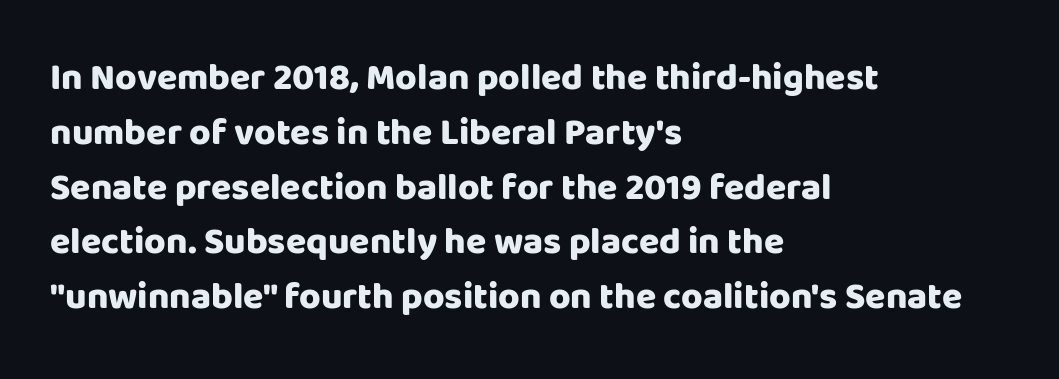
Stroke terminals: plain, sans-serif. The type is set solid horizontally, with unmodified tracking. Style check: upright. Does the copy run flush right? No — it runs flush left. The space directly below the letters is spotless.
